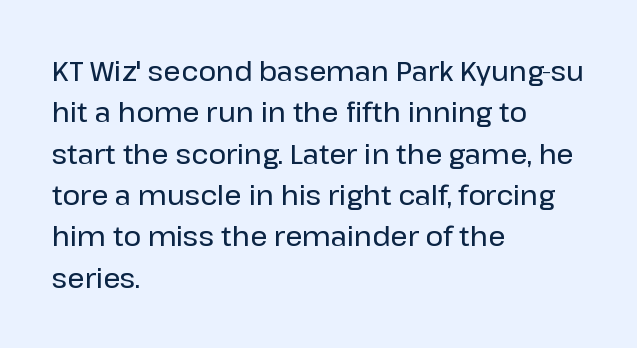
Successive baselines arrive at the customary interval. Short and long lines alike share a common starting point at left. Italic: no, the glyphs are upright roman. Short note: letters normally spaced. Quick note: underline off.
